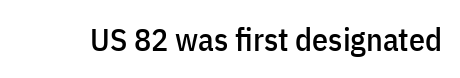
The words here are not underlined. Posture: upright roman. The horizontal fit of the characters is conventional and even. What kind of face is this? One without serifs — a sans.
